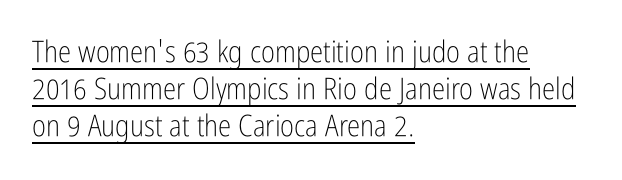
The image shows 30 px light, condensed sans-serif type, upright; set left-aligned, line spacing 1.23x, normal letter spacing, underlined; low stroke contrast and a medium x-height.
